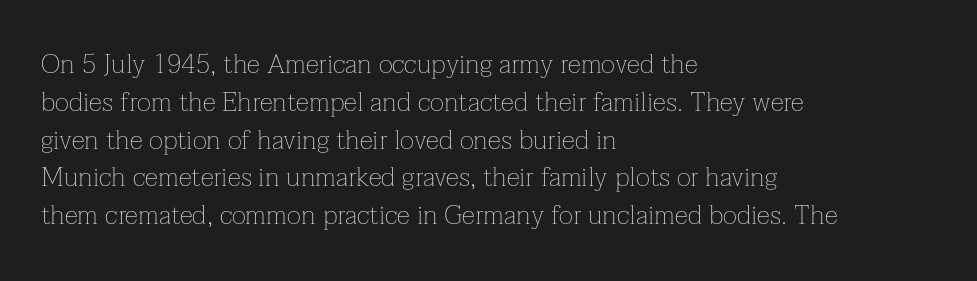
Q: Is the text bold? A: No.
Q: Is the text italic (slanted)? A: No, it is upright.
Q: Is the text underlined? A: No.
Q: How is the paragraph aligned? A: Left-aligned.
Q: Is the spacing between letters normal or unusually wide? A: Normal.
Q: Is the spacing between lines tight, normal or loose? A: Normal.
